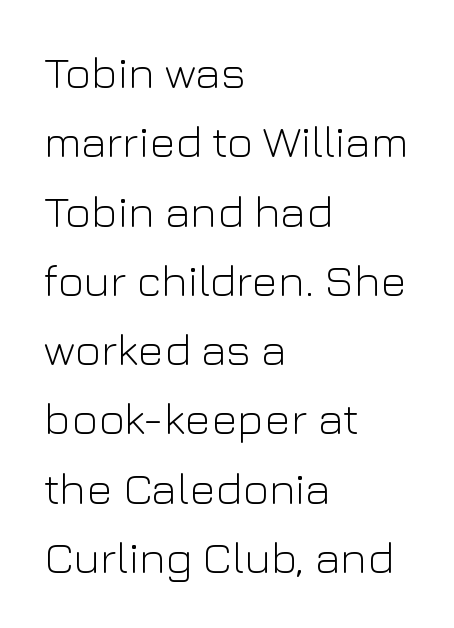
The image shows 45 px light sans-serif type, upright; set left-aligned, normal line spacing (1.54x), normal letter spacing, not underlined; low stroke contrast and a medium x-height.
